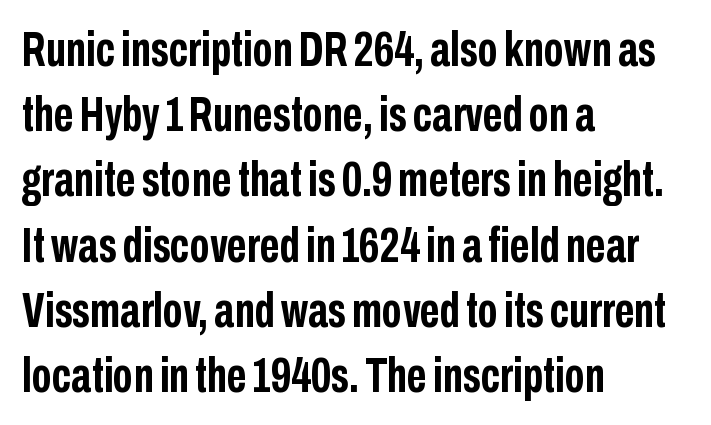
{"serif": "no", "italic": "no", "bold": "yes", "weight": "semibold", "width": "condensed", "stroke_contrast": "low", "x_height": "medium", "monospaced": "no", "underline": "no", "align": "left", "line_spacing": "normal", "line_spacing_ratio": 1.33, "letter_spacing": "normal", "letter_spacing_em": 0.0, "glyph_px": 49}
